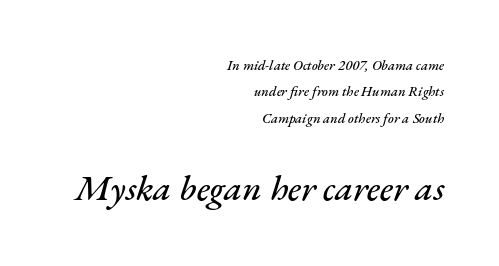
Q: Is the text italic (slanted)? A: Yes, it leans right by about 17 degrees.
Q: Is the text underlined? A: No.
Q: How is the paragraph aligned? A: Right-aligned.
Q: Is the spacing between letters normal or unusually wide? A: Normal.
Q: Which block of text is set in a larger size, the first (top) or the second (bottom)? A: The second (bottom) one.
Q: Width (condensed, normal, or wide)? A: Normal.
Q: Stroke contrast? A: Medium.
Q: x-height? A: Small.
Q: Monospaced? A: No.
